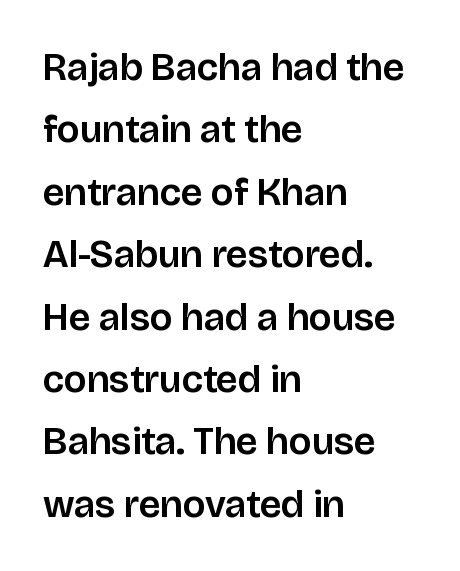
The image shows 39 px sans-serif type, upright; set left-aligned, normal line spacing (1.6x), normal letter spacing, not underlined; low stroke contrast and a large x-height.
